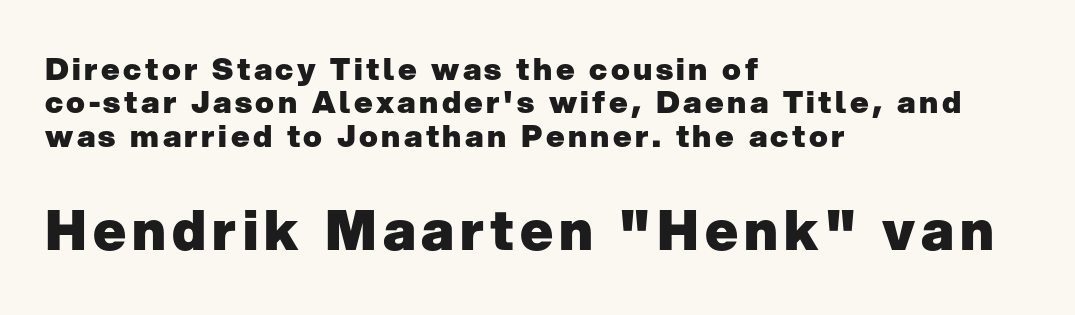
Characters remain perfectly vertical along every line. The rendering uses natural spacing where letterforms have individual widths. The specimen omits any rule beneath the text block's lines. Summary of vertical rhythm: compact, with narrow interline spacing.
